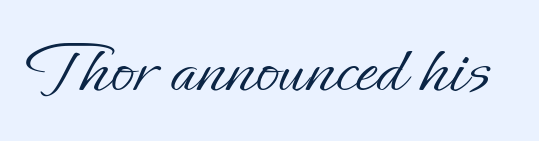
The image shows 77 px light type; set normal letter spacing, not underlined; low stroke contrast and a small x-height.
